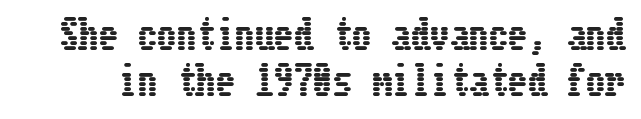
The image shows 39 px condensed type, upright; set line spacing 1.19x, normal letter spacing, not underlined; low stroke contrast and a medium x-height.
